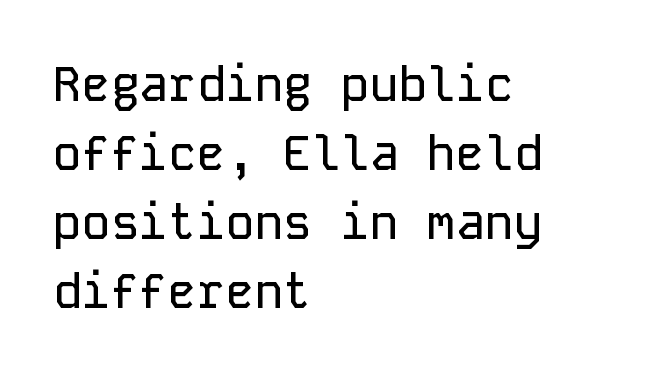
Q: Is the text italic (slanted)? A: No, it is upright.
Q: Is the typeface a serif or a sans-serif typeface? A: Sans-serif.
Q: Is the text underlined? A: No.
Q: How is the paragraph aligned? A: Left-aligned.
Q: Is the spacing between letters normal or unusually wide? A: Normal.
Q: Is the spacing between lines tight, normal or loose? A: Normal.
Q: Width (condensed, normal, or wide)? A: Normal.
Q: Stroke contrast? A: Low.
Q: x-height? A: Medium.
Q: Monospaced? A: Yes.
